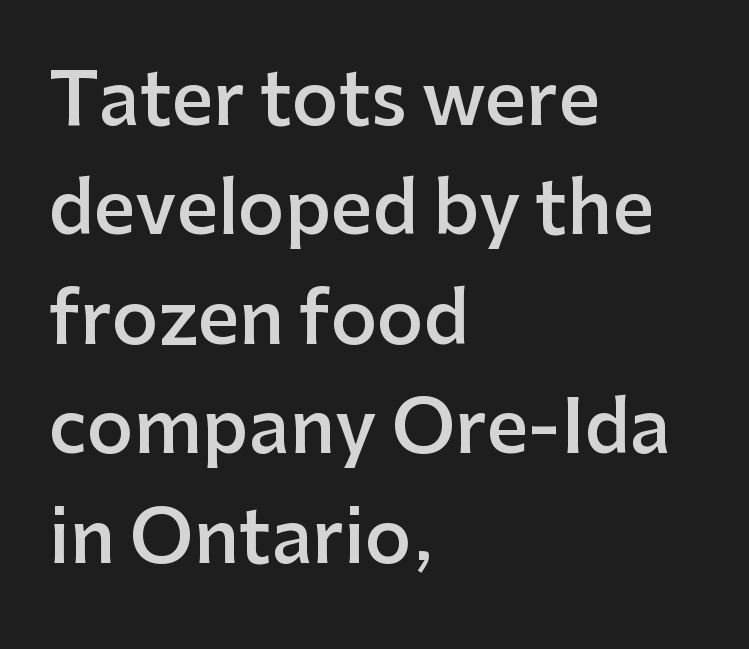
{"serif": "no", "italic": "no", "bold": "semi", "weight": "semibold", "width": "normal", "stroke_contrast": "low", "x_height": "medium", "monospaced": "no", "underline": "no", "align": "left", "line_spacing": "normal", "line_spacing_ratio": 1.52, "letter_spacing": "normal", "letter_spacing_em": 0.0, "glyph_px": 72}
